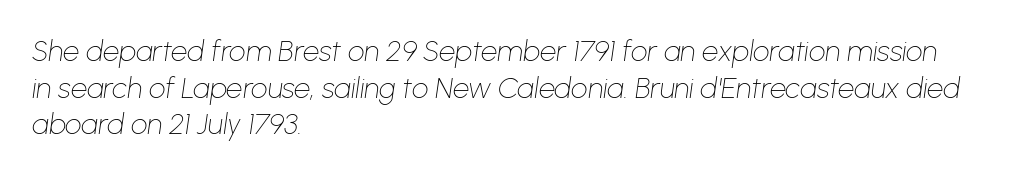
Q: Is the text bold? A: No.
Q: Is the text italic (slanted)? A: Yes, it leans right by about 8 degrees.
Q: Is the text underlined? A: No.
Q: How is the paragraph aligned? A: Left-aligned.
Q: Is the spacing between letters normal or unusually wide? A: Normal.
Q: Is the spacing between lines tight, normal or loose? A: Normal.
Q: Width (condensed, normal, or wide)? A: Normal.
Q: Stroke contrast? A: Low.
Q: x-height? A: Medium.
Q: Monospaced? A: No.
